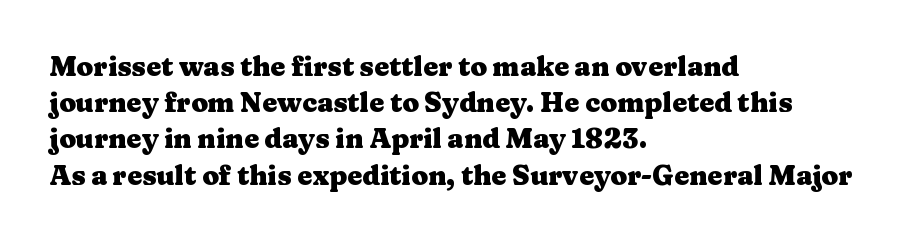
The image shows 27 px bold type, upright; set left-aligned, normal line spacing (1.34x), normal letter spacing, not underlined.
